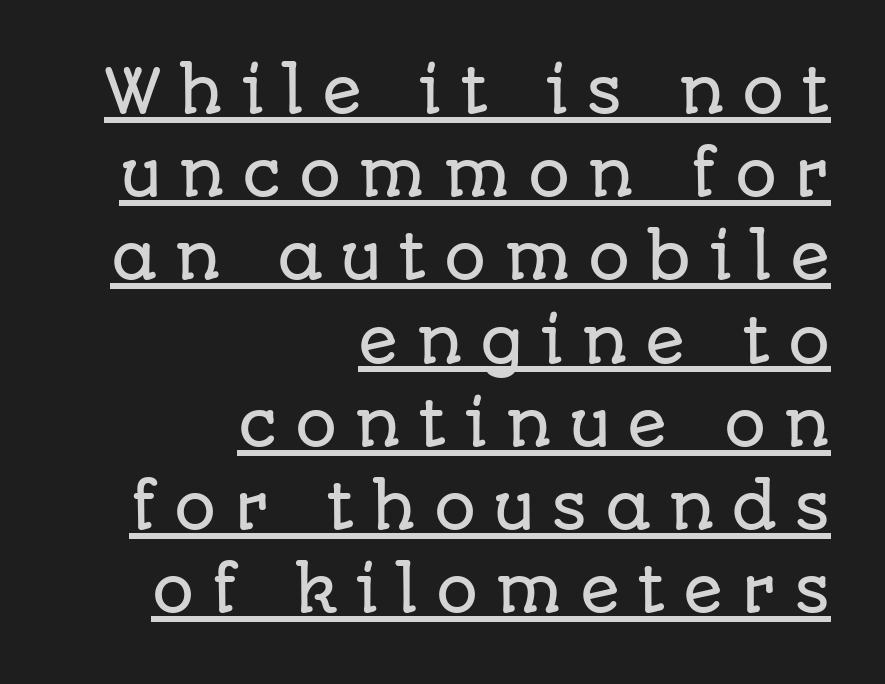
I'd call this a sans setting — the letters go barefoot. This block has exactly the height ordinary leading produces. The typesetter chose a ragged-left arrangement here. Do the characters align in a grid? No, the font is proportional.
